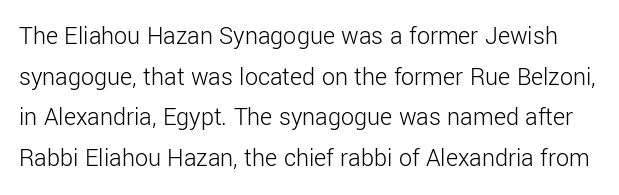
Q: Is the text bold? A: No.
Q: Is the text italic (slanted)? A: No, it is upright.
Q: Is the text underlined? A: No.
Q: Is the spacing between letters normal or unusually wide? A: Normal.
Q: Is the spacing between lines tight, normal or loose? A: Normal.
